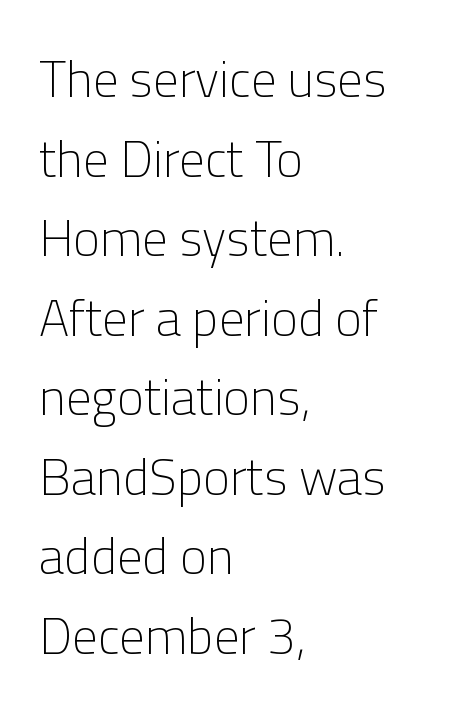
{"serif": "no", "italic": "no", "bold": "no", "weight": "light", "width": "normal", "stroke_contrast": "low", "x_height": "medium", "monospaced": "no", "underline": "no", "align": "left", "line_spacing": "normal", "line_spacing_ratio": 1.56, "letter_spacing": "normal", "letter_spacing_em": 0.0, "glyph_px": 51}
